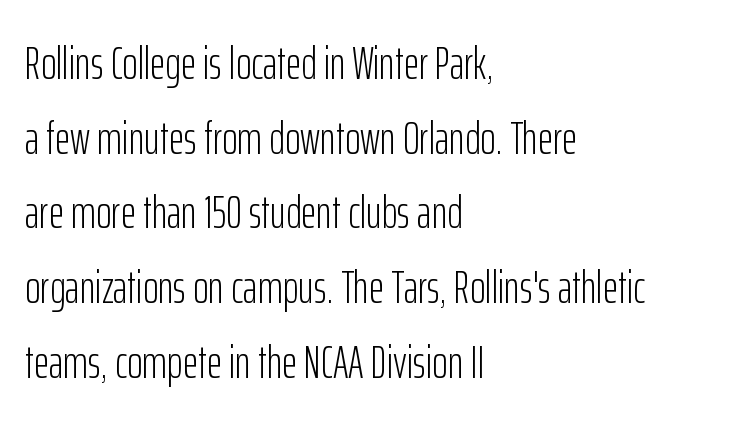
A typesetter would call this leading conventional body-copy spacing. The tracking reads as untouched default to a designer's eye. Does the lettering tilt? It doesn't — this is upright. Spacing verdict: proportional, widths tailored to each character.
